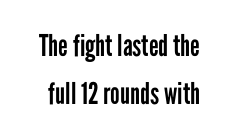
Q: Is the text bold? A: No.
Q: Is the text italic (slanted)? A: No, it is upright.
Q: Is the typeface a serif or a sans-serif typeface? A: Sans-serif.
Q: Is the text underlined? A: No.
Q: Is the spacing between letters normal or unusually wide? A: Normal.
Q: Is the spacing between lines tight, normal or loose? A: Normal.
Q: Width (condensed, normal, or wide)? A: Condensed.
Q: Stroke contrast? A: Low.
Q: x-height? A: Medium.
Q: Monospaced? A: No.
